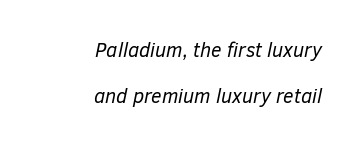
The image shows 20 px text type, italic (leaning right); set right-aligned, loose line spacing (2.28x), normal letter spacing, not underlined.
